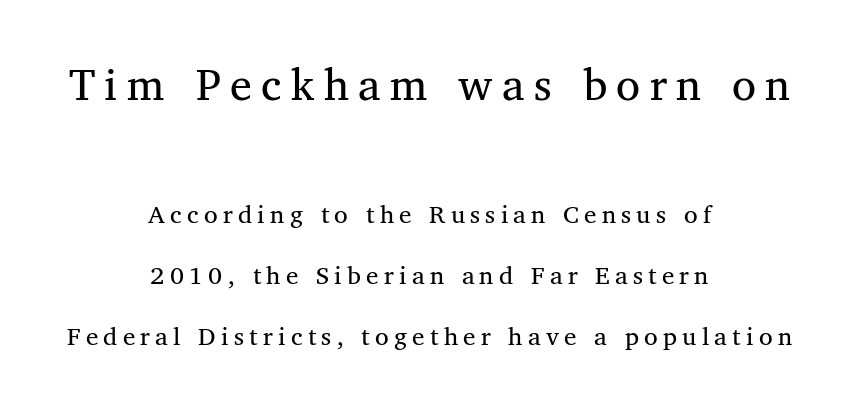
Visually the block forms a symmetrical silhouette, jagged on both flanks. The typeface has the unassuming heft of standard copy or less. Spacing verdict: proportional, widths tailored to each character. A serif font was chosen for this passage. Bigger letters appear in the top chunk; the bottom chunk is reduced. The letters are spread apart with noticeably loose tracking.
